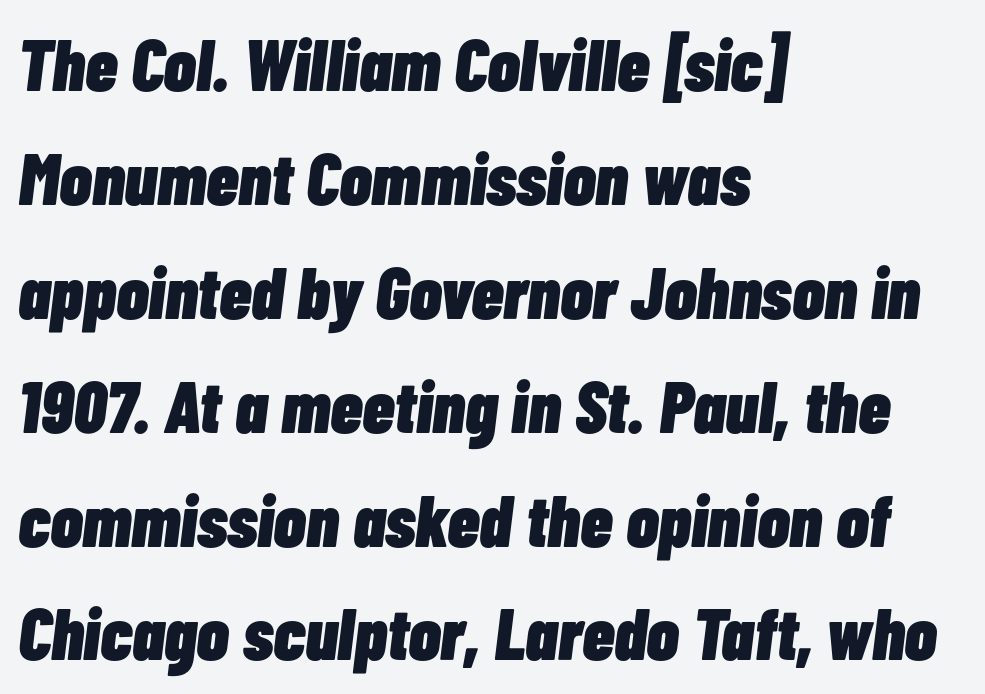
{"italic": "yes", "lean": "right", "slant_degrees": 7, "bold": "yes", "weight": "heavy", "width": "condensed", "stroke_contrast": "low", "x_height": "medium", "monospaced": "no", "underline": "no", "align": "left", "line_spacing": "normal", "line_spacing_ratio": 1.56, "letter_spacing": "normal", "letter_spacing_em": 0.0, "glyph_px": 73}
